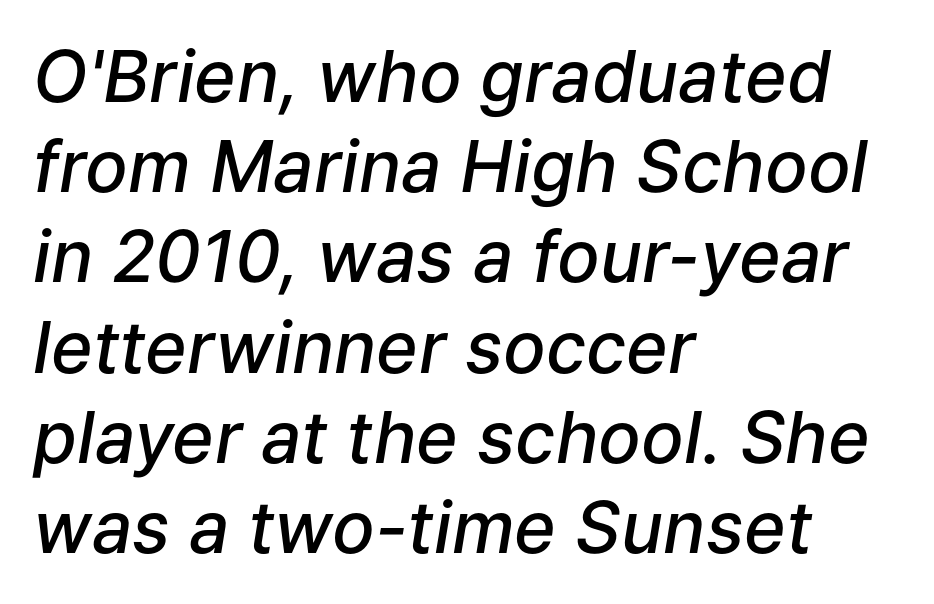
Each letter keeps its own natural width here, so spacing adapts to shape. The ragged edge is on the right, which tells us the setting is flush left. Check under the words: just untouched page. The passage shown stacks its lines at a standard gap. How are the letters spaced? Ordinarily, with no added tracking. Every character sits at an angle, as italics do.
